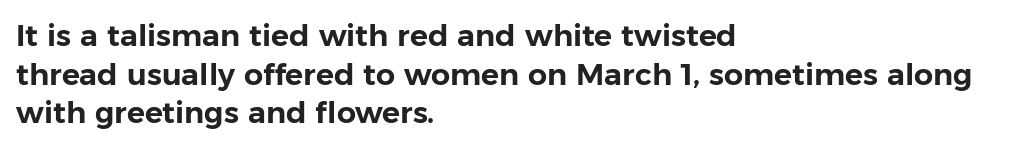
The image shows 30 px sans-serif type, upright; set left-aligned, normal line spacing (1.29x), normal letter spacing, not underlined; low stroke contrast and a medium x-height.
